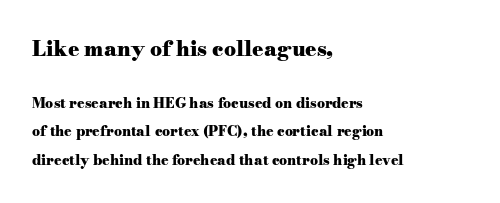
The image shows 21 px bold type, upright; set left-aligned, loose line spacing (2.04x), normal letter spacing, not underlined; the first (top) block is 1.5x larger.
